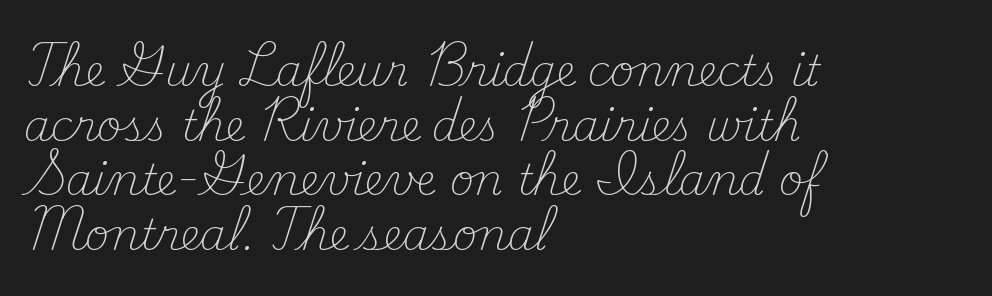
{"serif": "yes", "bold": "no", "weight": "light", "width": "normal", "stroke_contrast": "medium", "x_height": "small", "monospaced": "no", "underline": "no", "align": "left", "line_spacing": "normal", "line_spacing_ratio": 1.3, "letter_spacing": "normal", "letter_spacing_em": 0.0, "glyph_px": 42}
